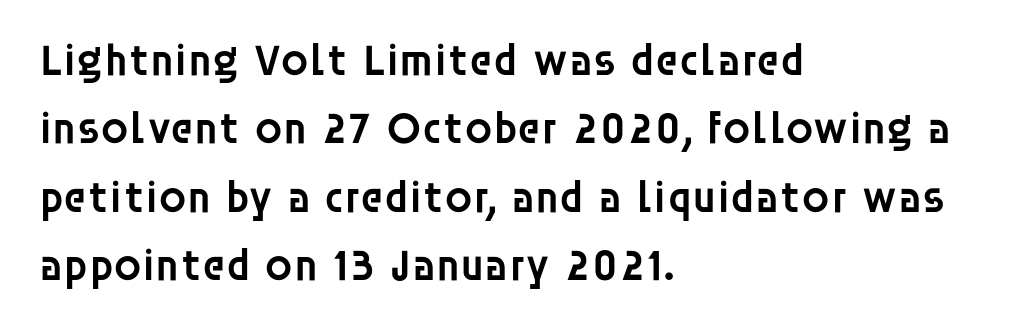
Does extra space separate the letters? No, they use regular spacing. The font is running at a semibold setting, under full bold. A classic flush-left, rag-right setting is used for this passage. A typesetter would label this face a sans. The space beneath each line is pristine and unruled. The axis of the letterforms is exactly vertical.
